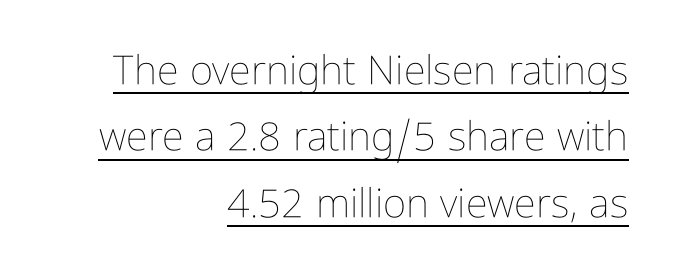
{"italic": "no", "bold": "no", "weight": "thin", "width": "condensed", "stroke_contrast": "low", "x_height": "medium", "monospaced": "no", "underline": "yes", "align": "right", "line_spacing": "normal", "line_spacing_ratio": 1.66, "letter_spacing": "normal", "letter_spacing_em": 0.0, "glyph_px": 40}
